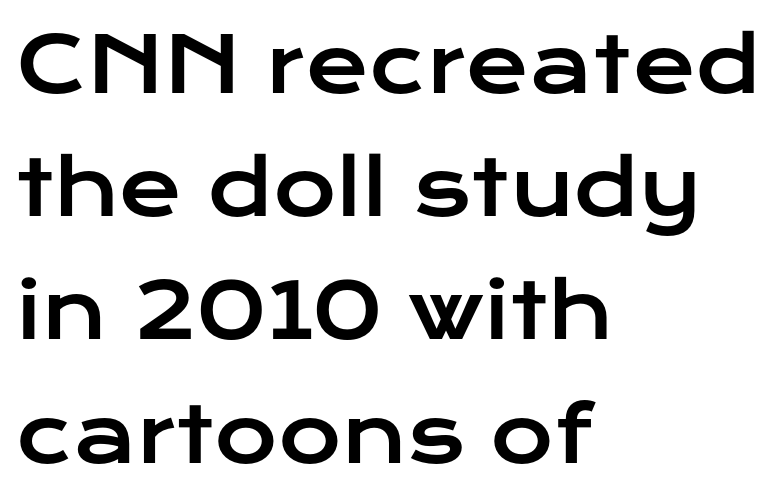
{"serif": "no", "italic": "no", "width": "wide", "stroke_contrast": "low", "x_height": "medium", "monospaced": "no", "underline": "no", "align": "left", "line_spacing": "normal", "line_spacing_ratio": 1.6, "letter_spacing": "normal", "letter_spacing_em": 0.0, "glyph_px": 77}
